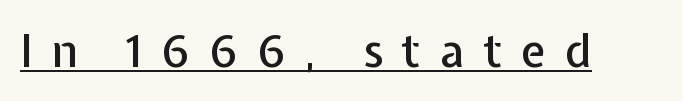
The horizontal fit of the characters is loose and conspicuously gappy. The glyphs are accompanied by a horizontal stroke just below them. It's the straight-up-and-down kind of type. These lines are composed in type without serifs.
